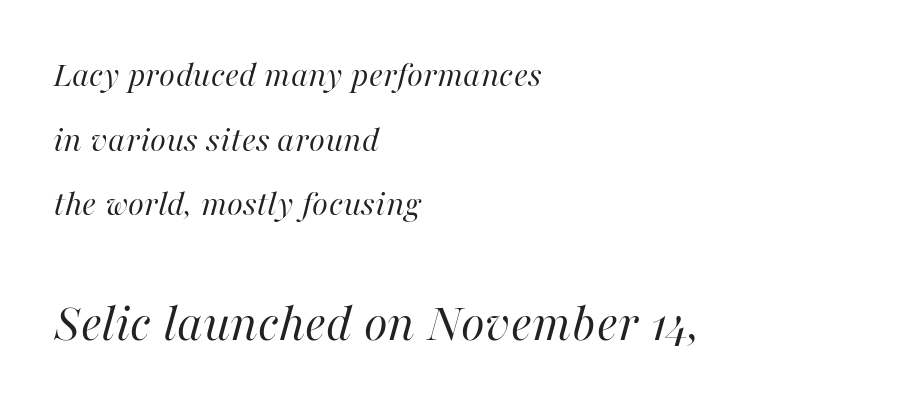
The passage shown is not underscored anywhere. Character widths vary here, with narrow letters taking less room than wide ones. Compare the two chunks: the lower has the greater cap height. The text carries the slant typical of an italic or oblique font. A student would call this left alignment; a typographer would say flush left, rag right.
